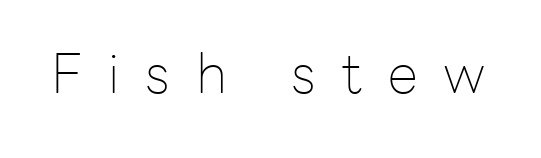
Looks like regular typesetting: each glyph gets only the width it needs. Stems here are at most as thick as an everyday book face. Italic: no, the glyphs are upright roman. Stroke terminals: plain, sans-serif. Tracking here is generous; glyphs stand well apart from one another.
